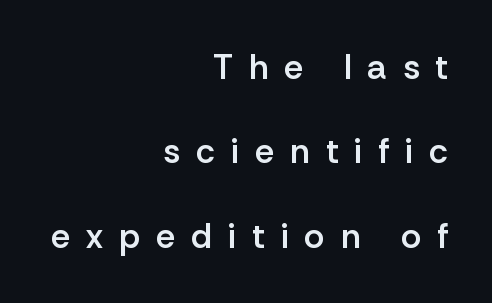
Q: Is the text bold? A: Semi-bold.
Q: Is the text italic (slanted)? A: No, it is upright.
Q: Is the typeface a serif or a sans-serif typeface? A: Sans-serif.
Q: Is the text underlined? A: No.
Q: How is the paragraph aligned? A: Right-aligned.
Q: Is the spacing between letters normal or unusually wide? A: Unusually wide.
Q: Is the spacing between lines tight, normal or loose? A: Loose.
Q: Width (condensed, normal, or wide)? A: Normal.
Q: Stroke contrast? A: Low.
Q: x-height? A: Medium.
Q: Monospaced? A: No.
